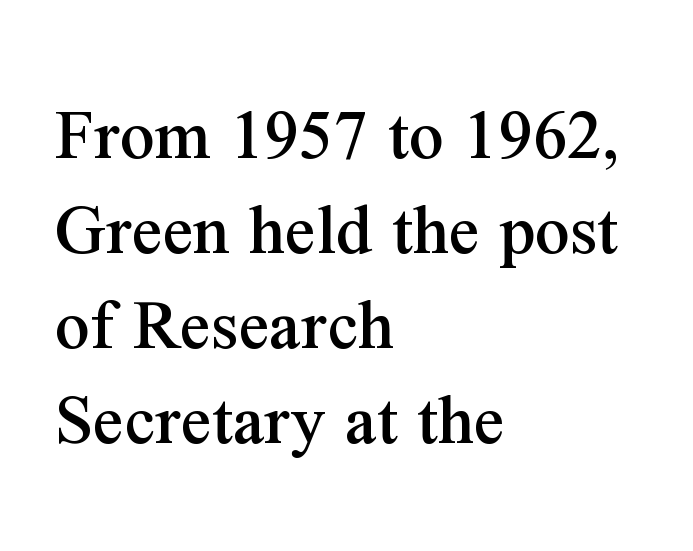
Q: Is the text italic (slanted)? A: No, it is upright.
Q: Is the typeface a serif or a sans-serif typeface? A: Serif.
Q: Is the text underlined? A: No.
Q: How is the paragraph aligned? A: Left-aligned.
Q: Is the spacing between letters normal or unusually wide? A: Normal.
Q: Is the spacing between lines tight, normal or loose? A: Normal.
Q: Width (condensed, normal, or wide)? A: Normal.
Q: Stroke contrast? A: Medium.
Q: x-height? A: Medium.
Q: Monospaced? A: No.
